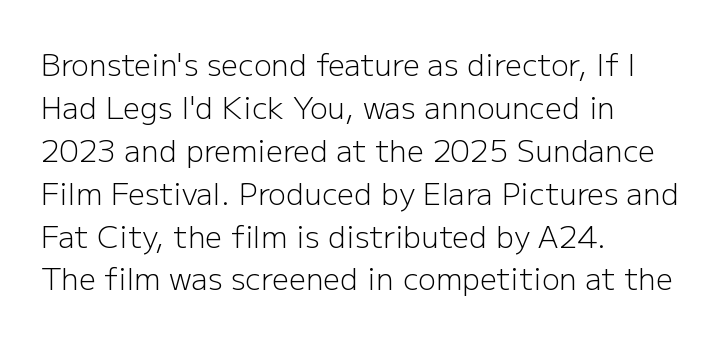
{"serif": "no", "italic": "no", "bold": "no", "weight": "light", "width": "normal", "stroke_contrast": "low", "x_height": "medium", "monospaced": "no", "underline": "no", "align": "left", "line_spacing": "normal", "line_spacing_ratio": 1.43, "letter_spacing": "normal", "letter_spacing_em": 0.0, "glyph_px": 30}
